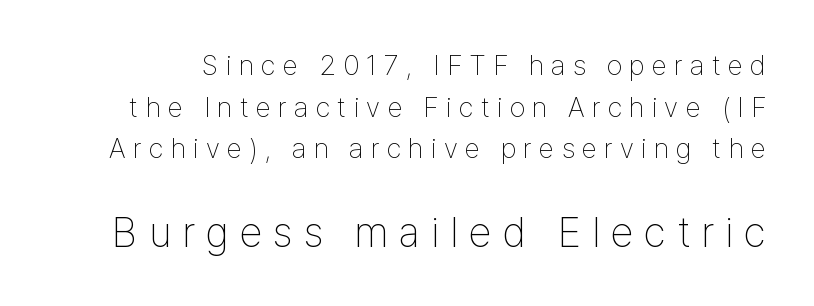
{"serif": "no", "italic": "no", "bold": "no", "weight": "thin", "width": "condensed", "stroke_contrast": "low", "x_height": "medium", "monospaced": "no", "underline": "no", "line_spacing": "normal", "line_spacing_ratio": 1.49, "letter_spacing": "wide", "letter_spacing_em": 0.26, "larger_block": "second", "size_ratio": 1.5, "glyph_px": 42}
